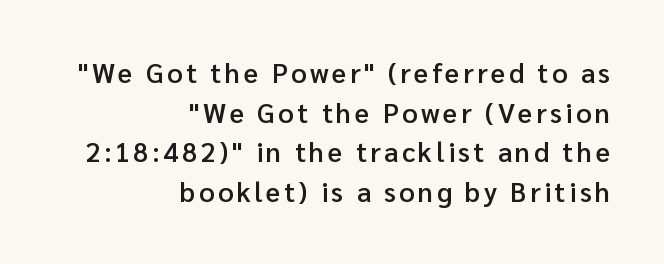
The image shows 27 px text type, upright; set right-aligned, normal line spacing (1.47x), not underlined.
